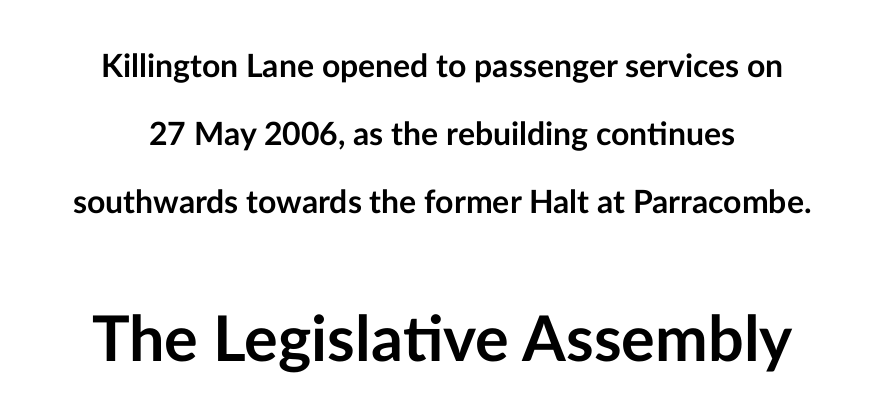
{"serif": "no", "italic": "no", "bold": "yes", "weight": "semibold", "width": "normal", "stroke_contrast": "low", "x_height": "medium", "monospaced": "no", "underline": "no", "line_spacing": "loose", "line_spacing_ratio": 2.13, "letter_spacing": "normal", "letter_spacing_em": 0.0, "larger_block": "second", "size_ratio": 1.97, "glyph_px": 63}
